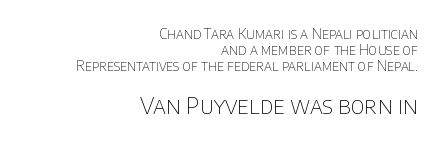
{"italic": "no", "bold": "no", "underline": "no", "align": "right", "line_spacing": "tight", "line_spacing_ratio": 1.13, "letter_spacing": "normal", "letter_spacing_em": 0.0, "larger_block": "second", "size_ratio": 1.64, "glyph_px": 23}
